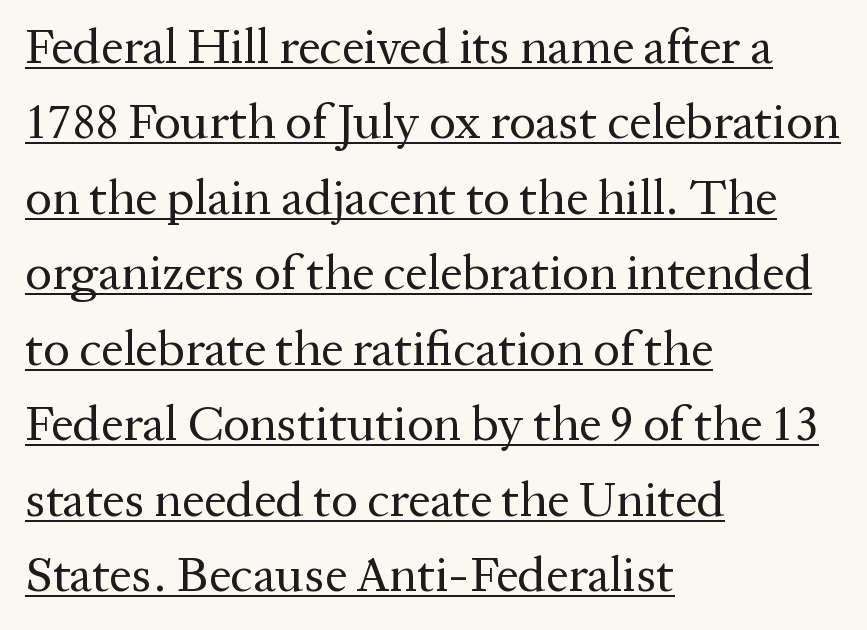
Posture: vertical. Note the varied advance widths — an 'i' is clearly narrower than an 'm'. These lines keep a tight, regular rhythm from letter to letter. This rendering features underlined lettering. All the whitespace from short lines collects on the right. The characters are drawn with everyday or finer stroke widths.
